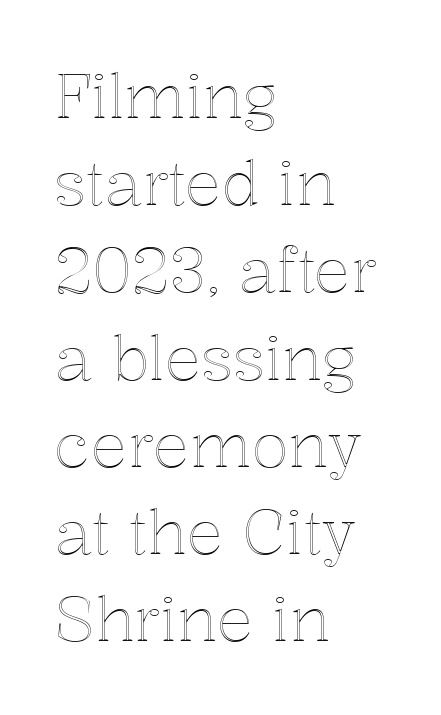
Words appear dense and cohesive because spacing is normal. Quick note: interline space is typical. These lines were composed using upright roman letters. Check under the words: just untouched page. Here the designer chose a conventional face with non-uniform glyph widths.
